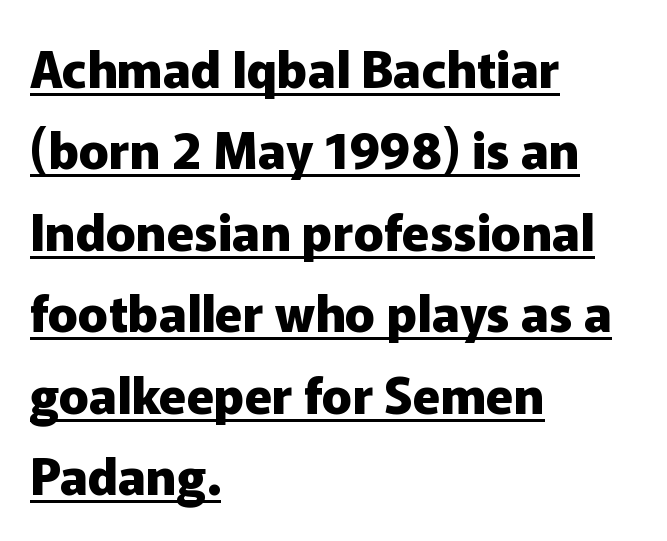
{"serif": "no", "italic": "no", "bold": "yes", "weight": "heavy", "width": "normal", "stroke_contrast": "low", "x_height": "medium", "monospaced": "no", "underline": "yes", "align": "left", "line_spacing": "normal", "line_spacing_ratio": 1.63, "letter_spacing": "normal", "letter_spacing_em": 0.0, "glyph_px": 50}
